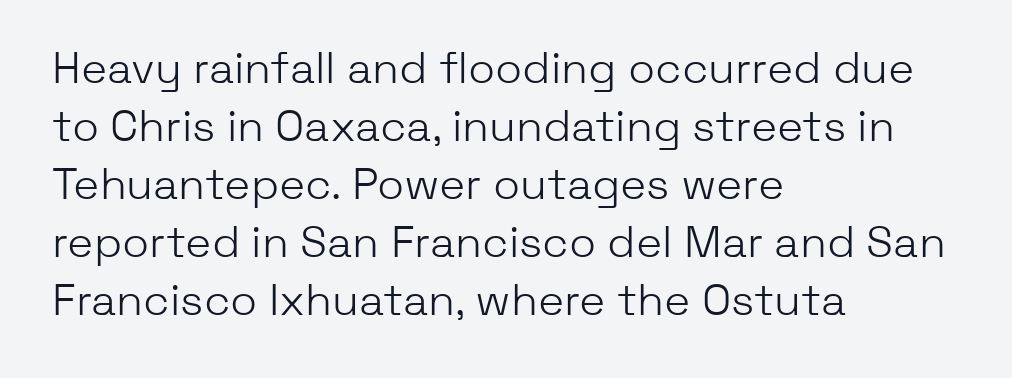
{"serif": "no", "italic": "no", "bold": "no", "weight": "light", "width": "normal", "stroke_contrast": "low", "x_height": "medium", "monospaced": "no", "underline": "no", "align": "left", "line_spacing": "normal", "line_spacing_ratio": 1.32, "letter_spacing": "normal", "letter_spacing_em": 0.0, "glyph_px": 44}
